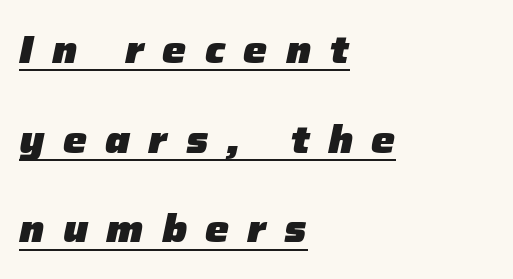
{"italic": "yes", "lean": "right", "slant_degrees": 12, "bold": "yes", "weight": "heavy", "width": "normal", "stroke_contrast": "low", "x_height": "medium", "monospaced": "no", "underline": "yes", "align": "left", "line_spacing": "loose", "line_spacing_ratio": 2.36, "letter_spacing": "wide", "letter_spacing_em": 0.48, "glyph_px": 38}
